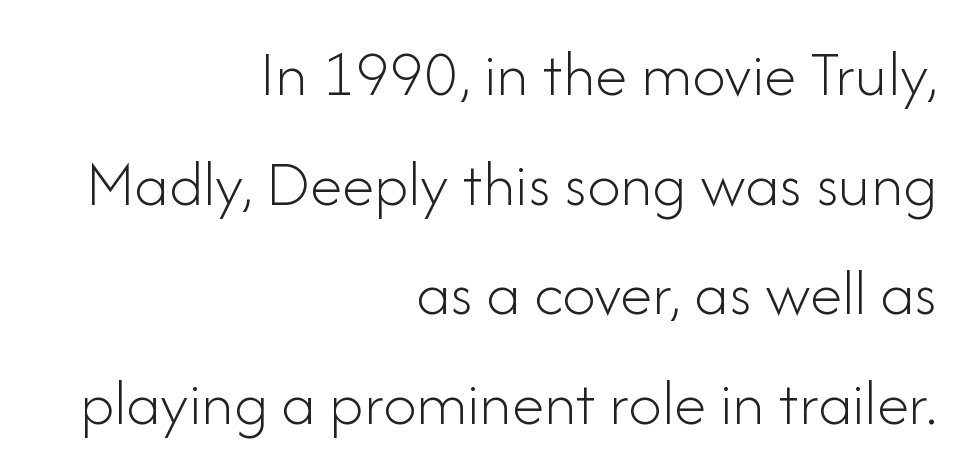
The image shows 66 px light sans-serif type, upright; set right-aligned, normal line spacing (1.66x), normal letter spacing, not underlined; low stroke contrast and a small x-height.
